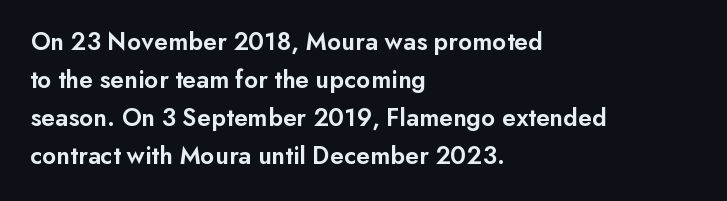
Q: Is the text bold? A: Semi-bold.
Q: Is the text italic (slanted)? A: No, it is upright.
Q: Is the text underlined? A: No.
Q: How is the paragraph aligned? A: Left-aligned.
Q: Is the spacing between letters normal or unusually wide? A: Normal.
Q: Is the spacing between lines tight, normal or loose? A: Normal.
